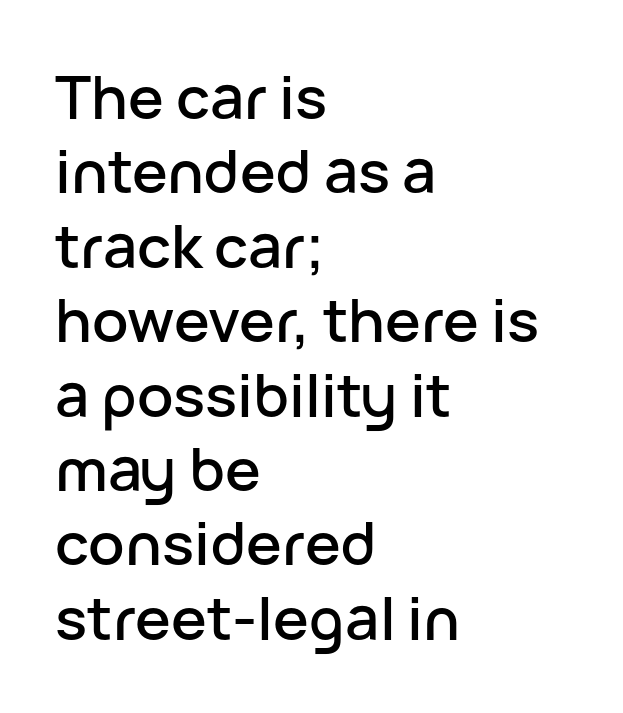
Q: Is the text italic (slanted)? A: No, it is upright.
Q: Is the typeface a serif or a sans-serif typeface? A: Sans-serif.
Q: Is the text underlined? A: No.
Q: How is the paragraph aligned? A: Left-aligned.
Q: Is the spacing between letters normal or unusually wide? A: Normal.
Q: Width (condensed, normal, or wide)? A: Normal.
Q: Stroke contrast? A: Low.
Q: x-height? A: Medium.
Q: Monospaced? A: No.
